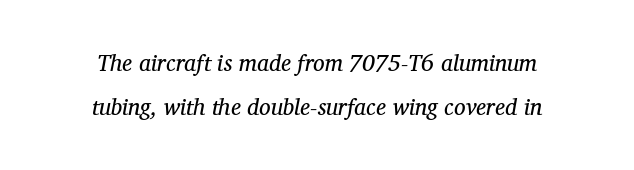
The image shows 23 px text type, italic (leaning right); set centered, loose line spacing (1.92x), normal letter spacing, not underlined.
